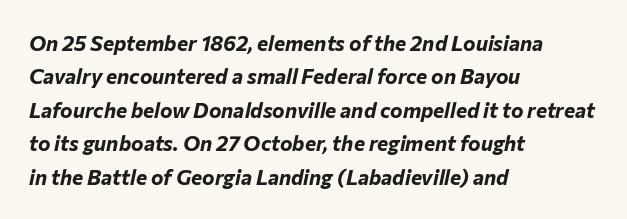
Q: Is the text bold? A: Yes.
Q: Is the text italic (slanted)? A: Yes, it leans right by about 12 degrees.
Q: Is the text underlined? A: No.
Q: How is the paragraph aligned? A: Left-aligned.
Q: Is the spacing between letters normal or unusually wide? A: Normal.
Q: Is the spacing between lines tight, normal or loose? A: Normal.
